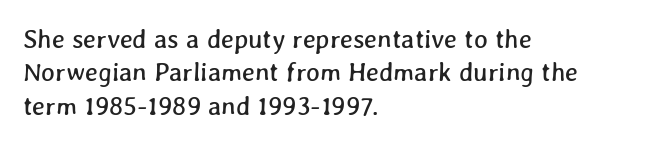
The image shows 26 px text type; set left-aligned, normal line spacing (1.28x), normal letter spacing, not underlined.
